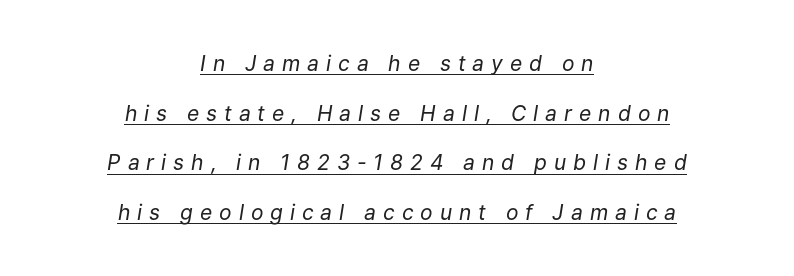
Q: Is the text bold? A: No.
Q: Is the text italic (slanted)? A: Yes, it leans right by about 9 degrees.
Q: Is the text underlined? A: Yes.
Q: How is the paragraph aligned? A: Centered.
Q: Is the spacing between letters normal or unusually wide? A: Unusually wide.
Q: Is the spacing between lines tight, normal or loose? A: Loose.
